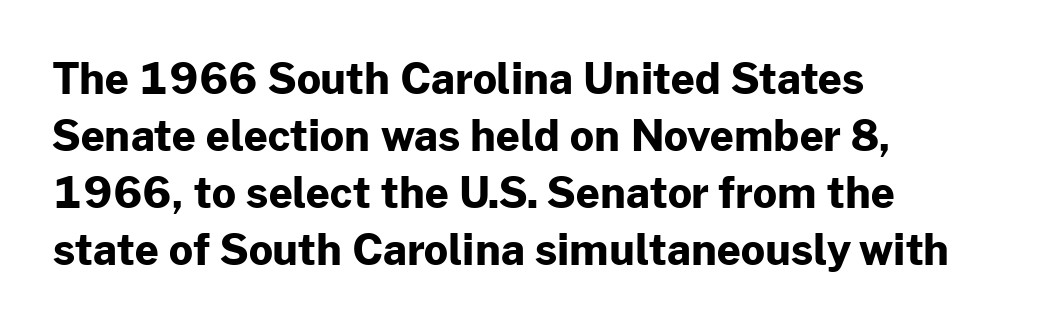
The image shows 42 px bold sans-serif type, upright; set left-aligned, normal line spacing (1.36x), normal letter spacing, not underlined; low stroke contrast and a medium x-height.
